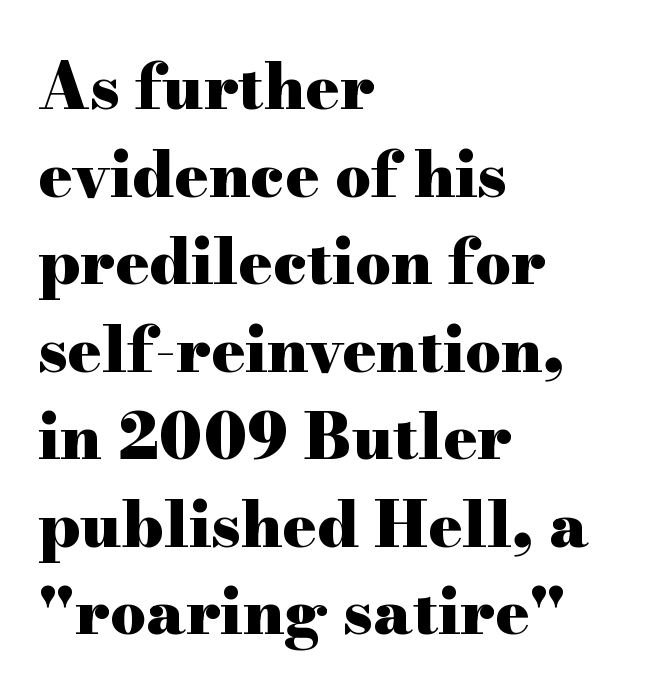
{"serif": "yes", "italic": "no", "bold": "yes", "weight": "heavy", "width": "wide", "stroke_contrast": "high", "x_height": "small", "monospaced": "no", "underline": "no", "align": "left", "line_spacing": "normal", "line_spacing_ratio": 1.39, "letter_spacing": "normal", "letter_spacing_em": 0.0, "glyph_px": 63}
